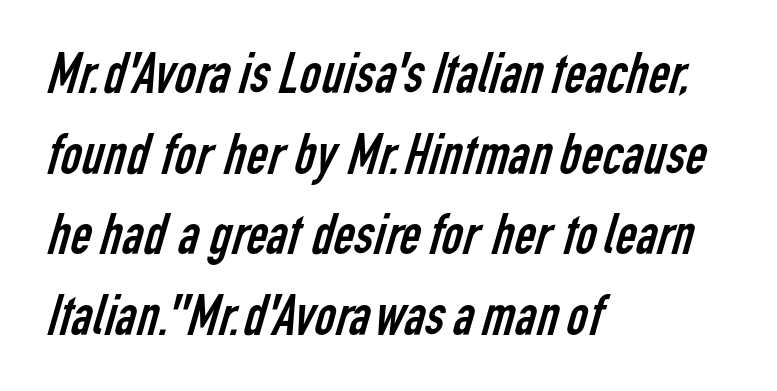
Q: Is the text bold? A: No.
Q: Is the typeface a serif or a sans-serif typeface? A: Sans-serif.
Q: Is the text underlined? A: No.
Q: How is the paragraph aligned? A: Left-aligned.
Q: Is the spacing between letters normal or unusually wide? A: Normal.
Q: Is the spacing between lines tight, normal or loose? A: Normal.
Q: Width (condensed, normal, or wide)? A: Condensed.
Q: Stroke contrast? A: Low.
Q: x-height? A: Medium.
Q: Monospaced? A: No.
